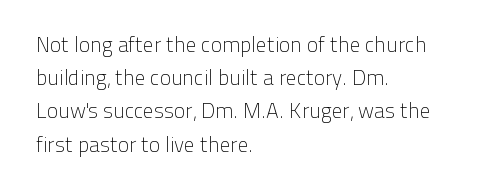
{"italic": "no", "bold": "no", "underline": "no", "align": "left", "line_spacing": "normal", "line_spacing_ratio": 1.58, "letter_spacing": "normal", "letter_spacing_em": 0.0, "glyph_px": 21}
